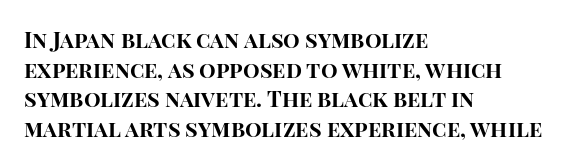
{"italic": "no", "bold": "yes", "underline": "no", "align": "left", "line_spacing": "normal", "line_spacing_ratio": 1.35, "letter_spacing": "normal", "letter_spacing_em": 0.0, "glyph_px": 22}
